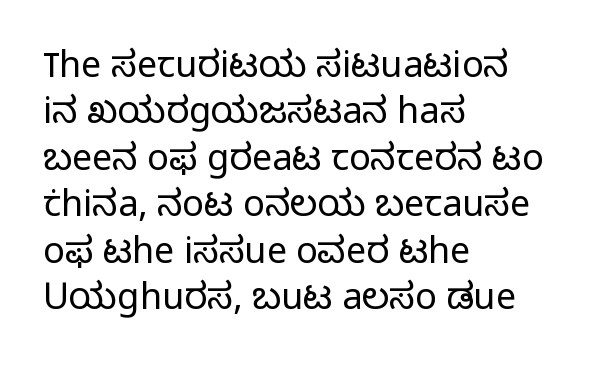
The image shows 36 px light sans-serif type, upright; set left-aligned, normal line spacing (1.29x), normal letter spacing, not underlined; low stroke contrast and a medium x-height.
